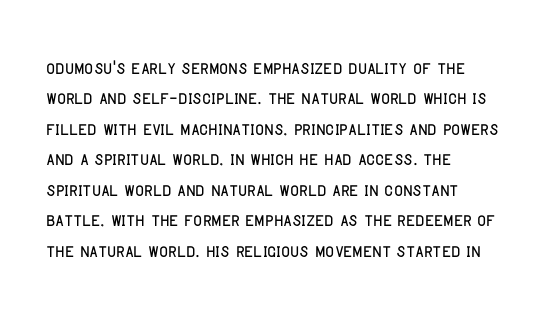
The image shows 24 px text type, upright; set left-aligned, normal line spacing (1.27x), normal letter spacing, not underlined.
